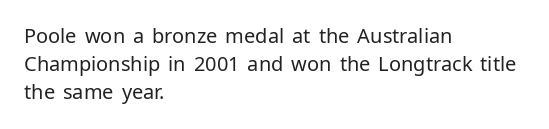
A roman cut, with each character standing at attention. Compared with a centered layout, this one pins lines to the left instead. Evenly set lines give the paragraph a standard silhouette. Heft: none added — not bold. The baseline area is clear.
